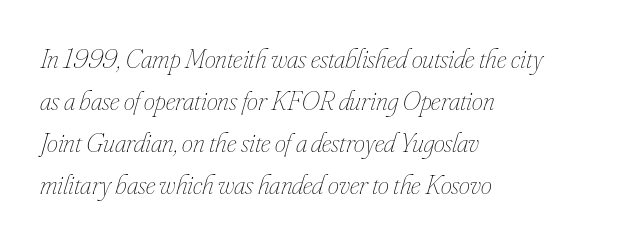
Q: Is the text bold? A: No.
Q: Is the text italic (slanted)? A: Yes, it leans right by about 16 degrees.
Q: Is the text underlined? A: No.
Q: How is the paragraph aligned? A: Left-aligned.
Q: Is the spacing between letters normal or unusually wide? A: Normal.
Q: Is the spacing between lines tight, normal or loose? A: Normal.
Q: Width (condensed, normal, or wide)? A: Condensed.
Q: Stroke contrast? A: Low.
Q: x-height? A: Small.
Q: Monospaced? A: No.
